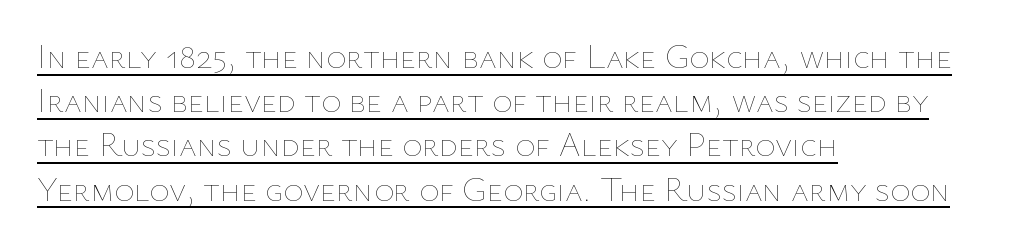
The image shows 34 px thin type, upright; set left-aligned, normal line spacing (1.3x), normal letter spacing, underlined; low stroke contrast and a medium x-height.
